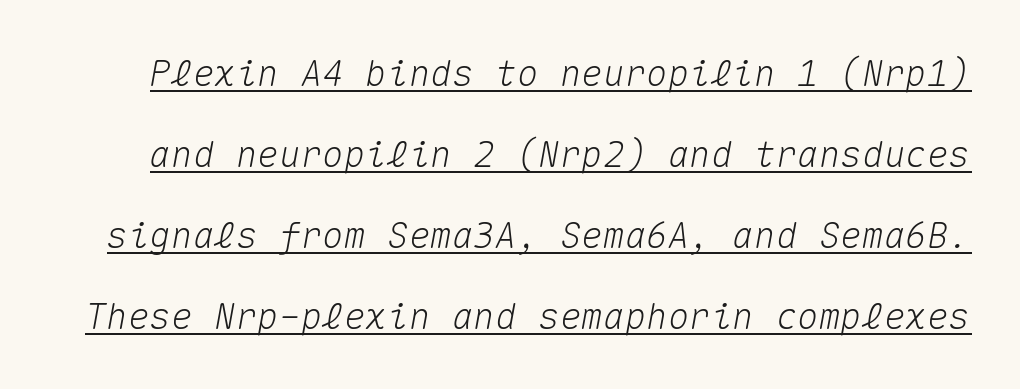
Q: Is the text italic (slanted)? A: Yes, it leans right by about 10 degrees.
Q: Is the text underlined? A: Yes.
Q: Is the spacing between letters normal or unusually wide? A: Normal.
Q: Is the spacing between lines tight, normal or loose? A: Loose.
Q: Width (condensed, normal, or wide)? A: Normal.
Q: Stroke contrast? A: Medium.
Q: x-height? A: Medium.
Q: Monospaced? A: Yes.
